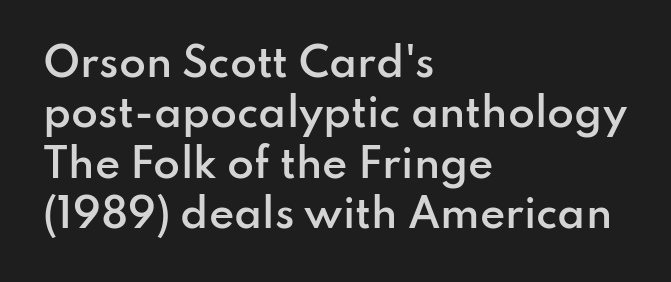
{"serif": "no", "italic": "no", "bold": "semi", "weight": "semibold", "width": "normal", "stroke_contrast": "low", "x_height": "small", "monospaced": "no", "underline": "no", "align": "left", "line_spacing": "normal", "line_spacing_ratio": 1.29, "letter_spacing": "normal", "letter_spacing_em": 0.0, "glyph_px": 39}
